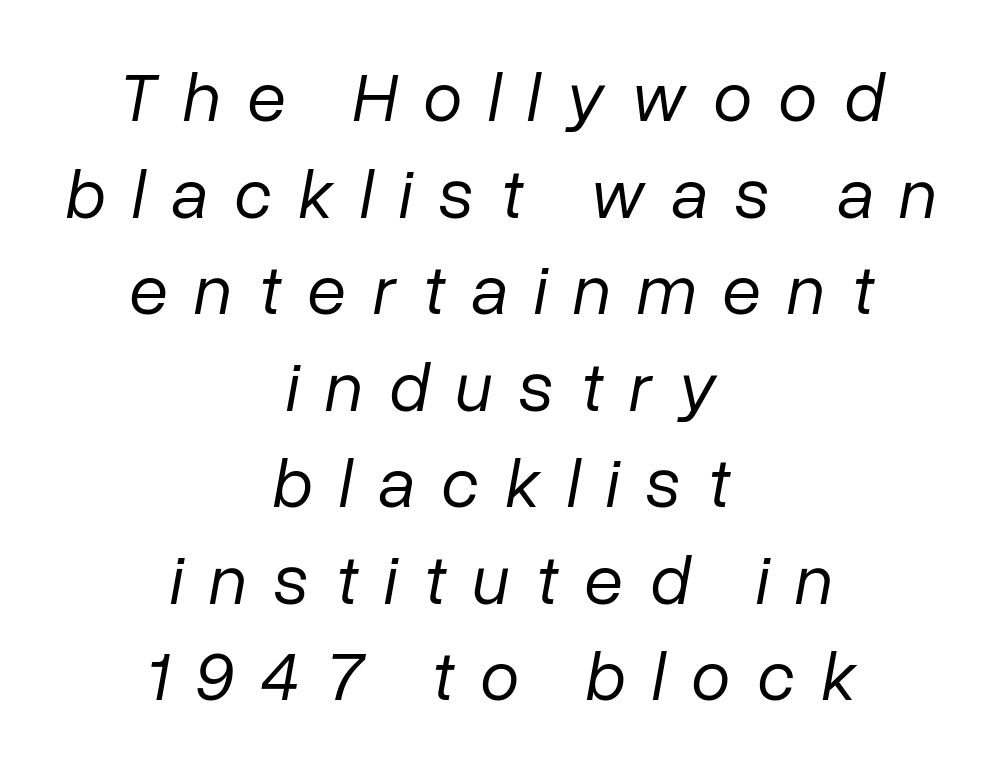
{"italic": "yes", "lean": "right", "slant_degrees": 10, "bold": "no", "weight": "regular", "width": "normal", "stroke_contrast": "low", "x_height": "medium", "monospaced": "no", "underline": "no", "align": "center", "line_spacing": "normal", "line_spacing_ratio": 1.36, "letter_spacing": "wide", "letter_spacing_em": 0.37, "glyph_px": 71}
